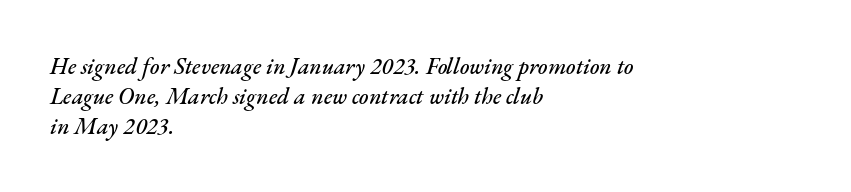
The image shows 23 px text type, italic (leaning right); set left-aligned, normal line spacing (1.31x), normal letter spacing, not underlined.
